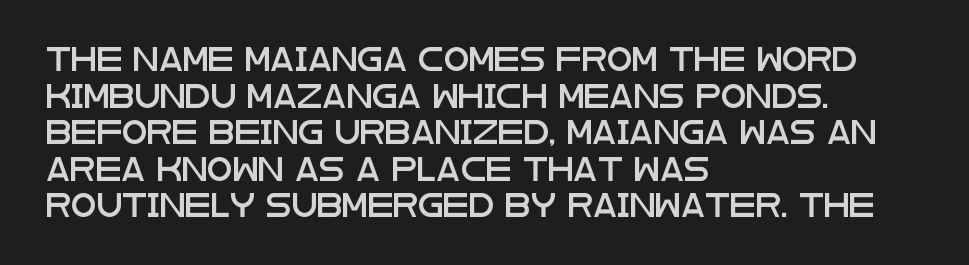
Q: Is the text italic (slanted)? A: No, it is upright.
Q: Is the text underlined? A: No.
Q: How is the paragraph aligned? A: Left-aligned.
Q: Is the spacing between letters normal or unusually wide? A: Normal.
Q: Is the spacing between lines tight, normal or loose? A: Normal.
